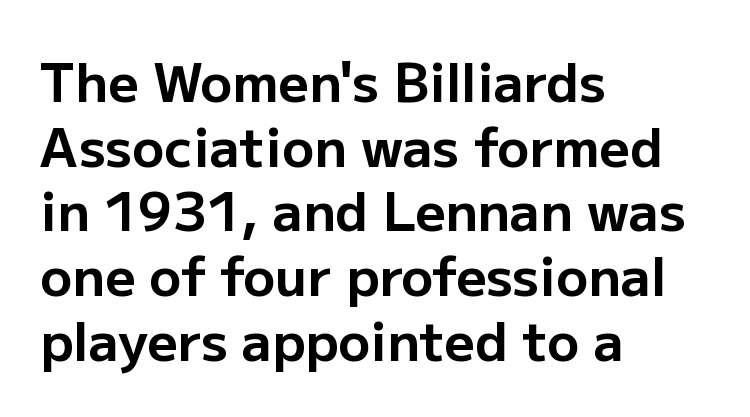
Beneath every word, the page is bare. Looks like regular typesetting: each glyph gets only the width it needs. Vertical strokes here are truly vertical. The strokes are fattened all the way to bold. Glyph-to-glyph distance matches everyday printed text.
